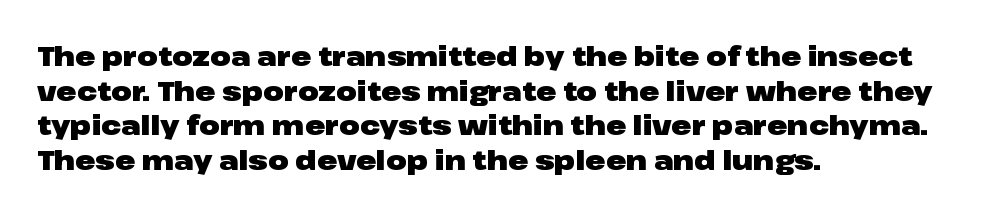
The image shows 27 px bold type, upright; set left-aligned, normal line spacing (1.28x), normal letter spacing, not underlined.
